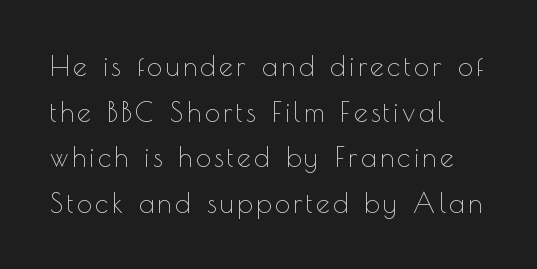
{"italic": "no", "bold": "no", "underline": "no", "line_spacing": "normal", "line_spacing_ratio": 1.69, "glyph_px": 27}
